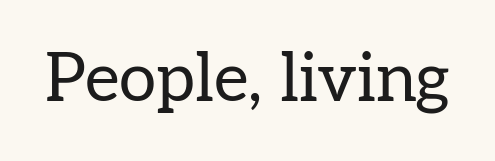
{"serif": "yes", "italic": "no", "bold": "no", "weight": "regular", "width": "normal", "stroke_contrast": "low", "x_height": "medium", "monospaced": "no", "underline": "no", "letter_spacing": "normal", "letter_spacing_em": 0.0, "glyph_px": 67}
